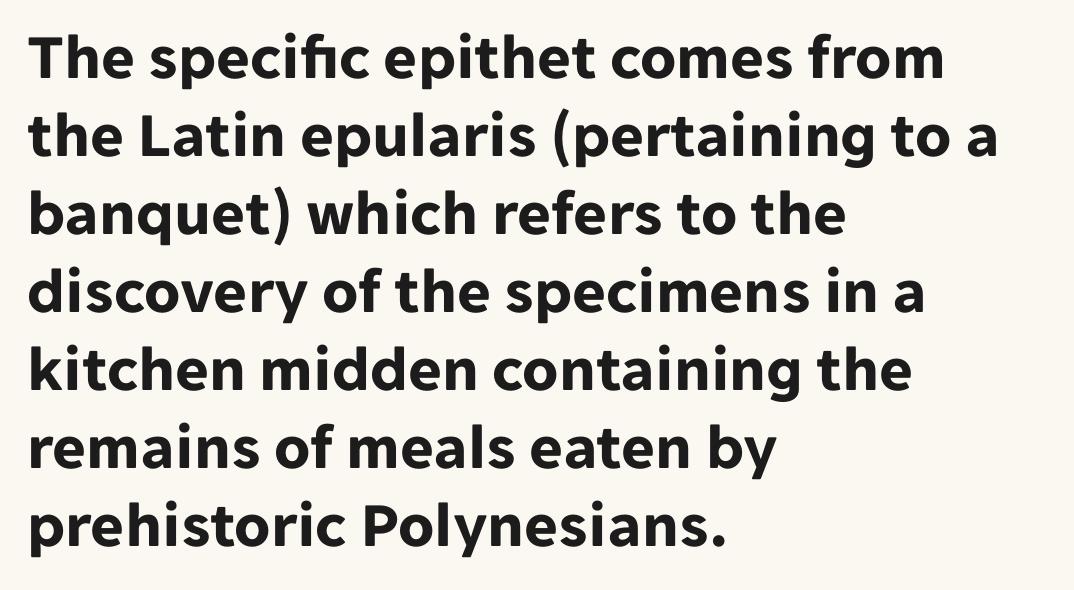
The image shows 65 px bold sans-serif type, upright; set left-aligned, line spacing 1.2x, normal letter spacing, not underlined; low stroke contrast and a medium x-height.
